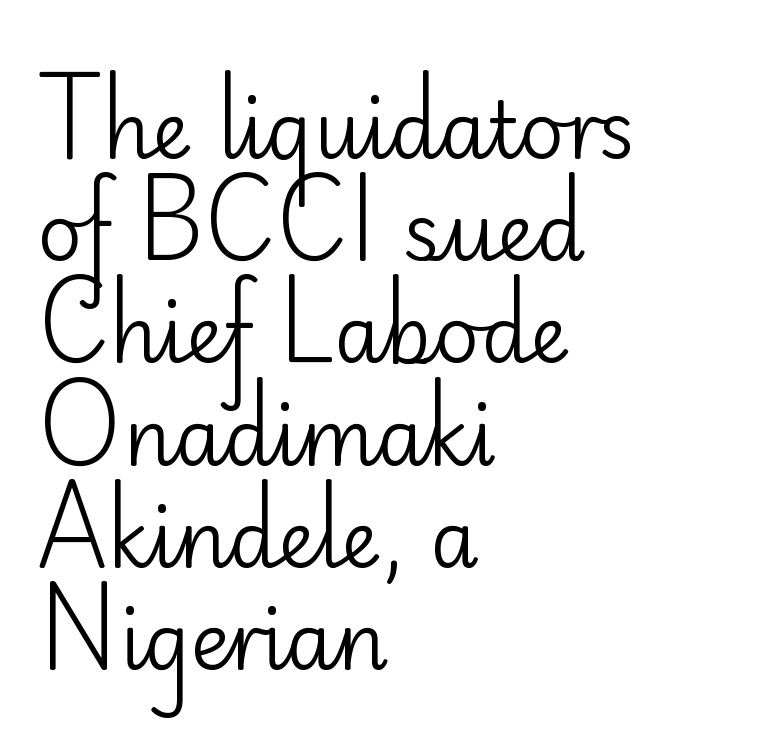
Compared with typical body copy, the letter spacing here is the same. It's the straight-up-and-down kind of type. Compared with a typical body face, this is equally light or lighter still. Bare-footed words on every line.
